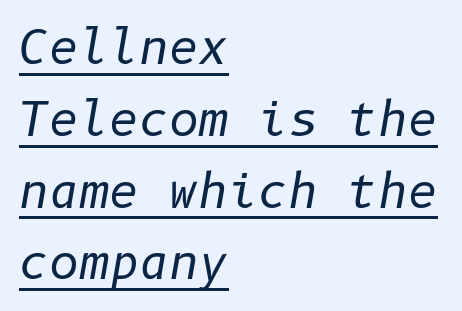
Q: Is the text bold? A: No.
Q: Is the text italic (slanted)? A: Yes, it leans right by about 10 degrees.
Q: Is the text underlined? A: Yes.
Q: How is the paragraph aligned? A: Left-aligned.
Q: Is the spacing between letters normal or unusually wide? A: Normal.
Q: Is the spacing between lines tight, normal or loose? A: Normal.
Q: Width (condensed, normal, or wide)? A: Normal.
Q: Stroke contrast? A: Low.
Q: x-height? A: Medium.
